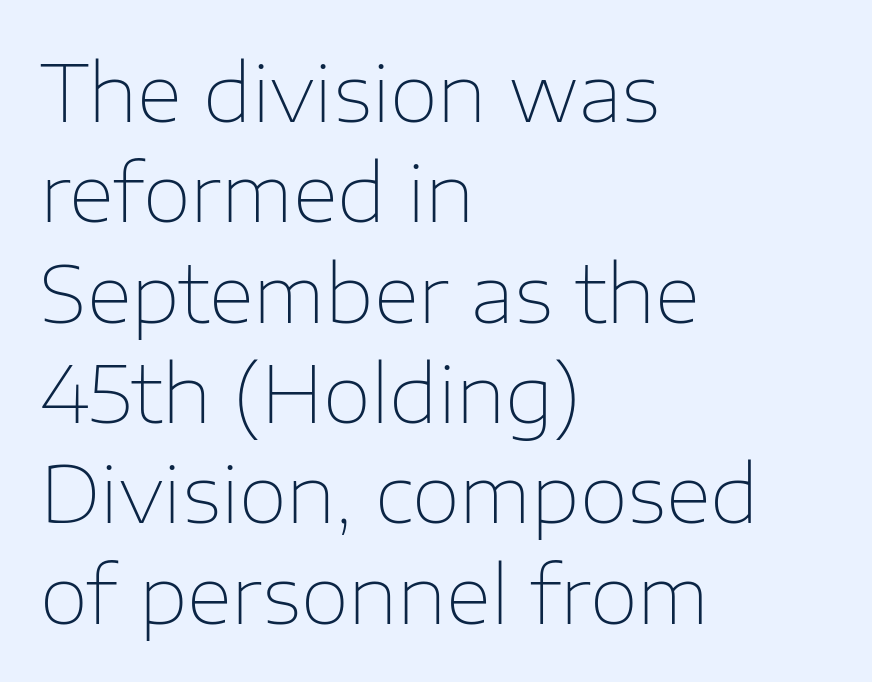
{"serif": "no", "italic": "no", "bold": "no", "weight": "thin", "width": "normal", "stroke_contrast": "low", "x_height": "medium", "monospaced": "no", "underline": "no", "align": "left", "line_spacing": "normal", "line_spacing_ratio": 1.27, "letter_spacing": "normal", "letter_spacing_em": 0.0, "glyph_px": 79}
